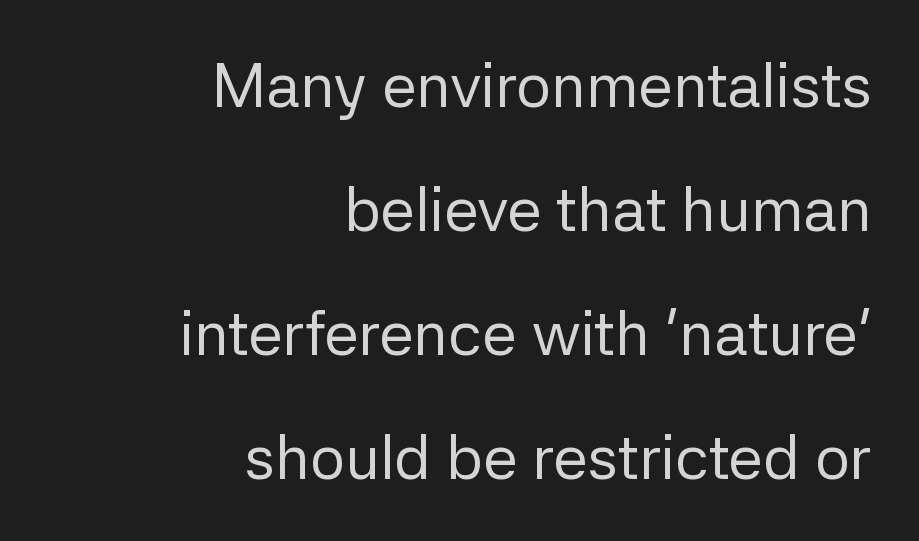
{"serif": "no", "italic": "no", "bold": "no", "weight": "regular", "width": "normal", "stroke_contrast": "low", "x_height": "medium", "monospaced": "no", "underline": "no", "align": "right", "line_spacing": "loose", "line_spacing_ratio": 2.0, "letter_spacing": "normal", "letter_spacing_em": 0.0, "glyph_px": 62}
